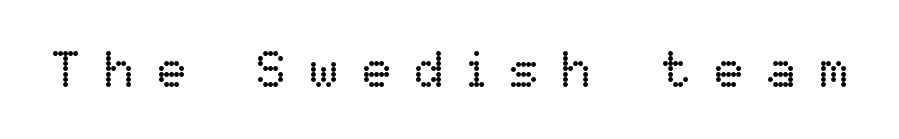
{"italic": "no", "bold": "no", "weight": "regular", "width": "normal", "stroke_contrast": "low", "x_height": "medium", "monospaced": "no", "underline": "no", "letter_spacing": "wide", "letter_spacing_em": 0.43, "glyph_px": 51}
